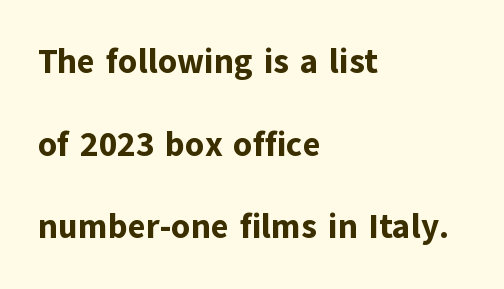
The passage shown is typeset with a sans-serif family. Honestly, the letter spacing is just normal — you wouldn't notice it. Descenders are the only things crossing below the line. Looks like regular typesetting: each glyph gets only the width it needs.
